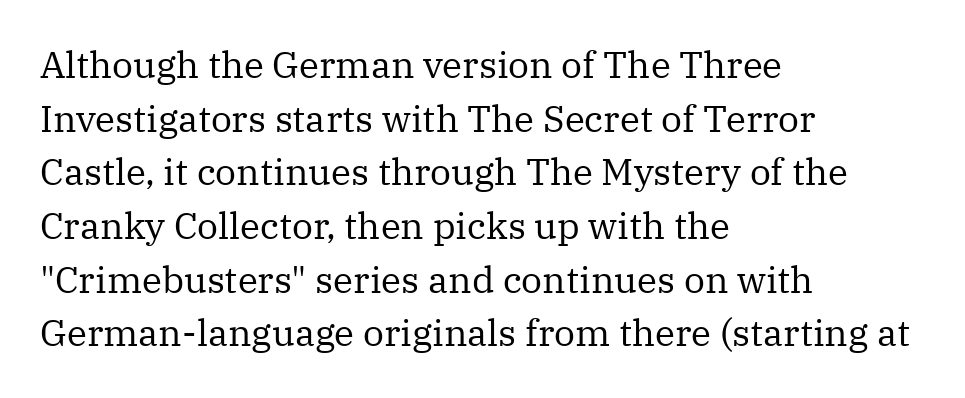
The image shows 37 px regular-weight serif type, upright; set left-aligned, normal line spacing (1.45x), normal letter spacing, not underlined; medium stroke contrast and a medium x-height.
